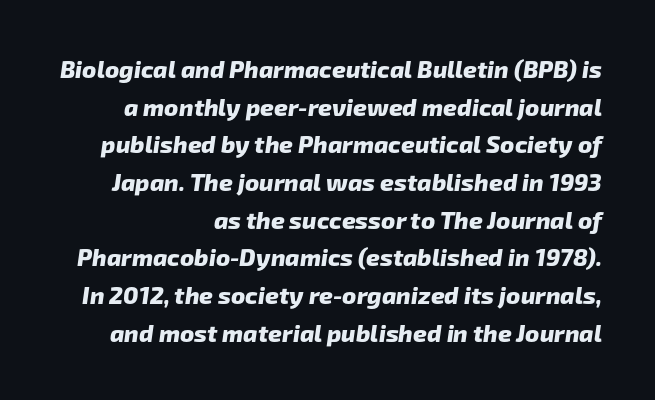
{"bold": "yes", "underline": "no", "line_spacing": "normal", "line_spacing_ratio": 1.57, "letter_spacing": "normal", "letter_spacing_em": 0.0, "glyph_px": 24}
